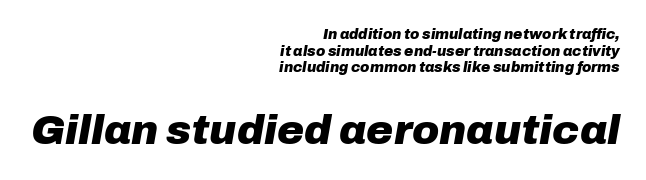
Q: Is the text bold? A: Yes.
Q: Is the text italic (slanted)? A: Yes, it leans right by about 10 degrees.
Q: Is the text underlined? A: No.
Q: How is the paragraph aligned? A: Right-aligned.
Q: Is the spacing between letters normal or unusually wide? A: Normal.
Q: Which block of text is set in a larger size, the first (top) or the second (bottom)? A: The second (bottom) one.
Q: Width (condensed, normal, or wide)? A: Normal.
Q: Stroke contrast? A: Low.
Q: x-height? A: Medium.
Q: Monospaced? A: No.
